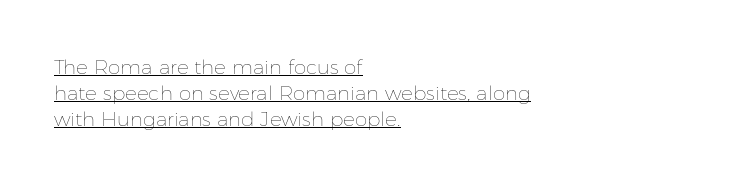
Q: Is the text bold? A: No.
Q: Is the text italic (slanted)? A: No, it is upright.
Q: Is the text underlined? A: Yes.
Q: How is the paragraph aligned? A: Left-aligned.
Q: Is the spacing between letters normal or unusually wide? A: Normal.
Q: Is the spacing between lines tight, normal or loose? A: Normal.
